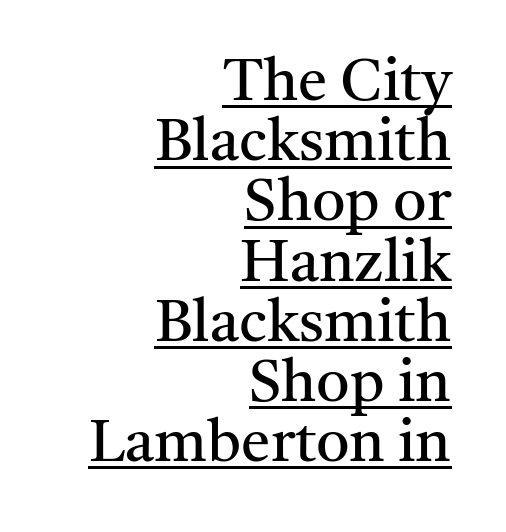
Q: Is the text bold? A: No.
Q: Is the text italic (slanted)? A: No, it is upright.
Q: Is the typeface a serif or a sans-serif typeface? A: Serif.
Q: Is the text underlined? A: Yes.
Q: How is the paragraph aligned? A: Right-aligned.
Q: Is the spacing between letters normal or unusually wide? A: Normal.
Q: Is the spacing between lines tight, normal or loose? A: Tight.
Q: Width (condensed, normal, or wide)? A: Normal.
Q: Stroke contrast? A: Medium.
Q: x-height? A: Medium.
Q: Monospaced? A: No.
